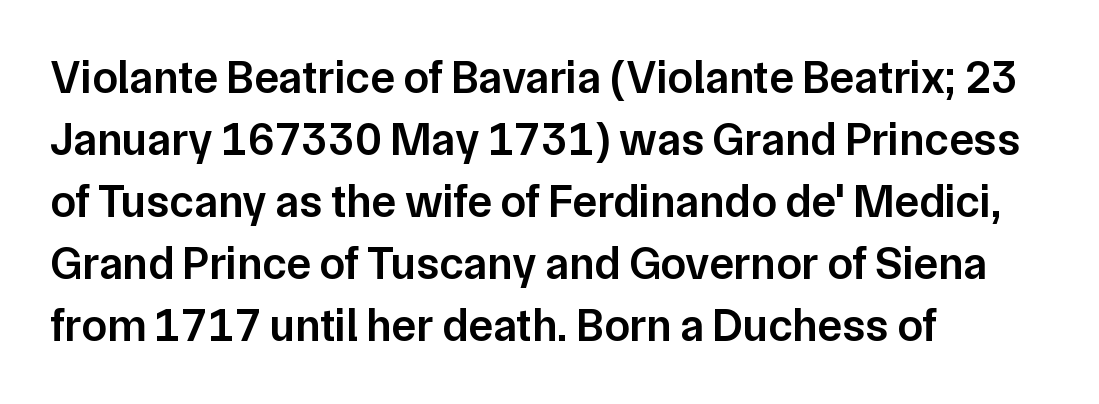
{"serif": "no", "italic": "no", "bold": "semi", "weight": "semibold", "width": "normal", "stroke_contrast": "low", "x_height": "medium", "monospaced": "no", "underline": "no", "align": "left", "line_spacing": "normal", "line_spacing_ratio": 1.35, "letter_spacing": "normal", "letter_spacing_em": 0.0, "glyph_px": 46}
